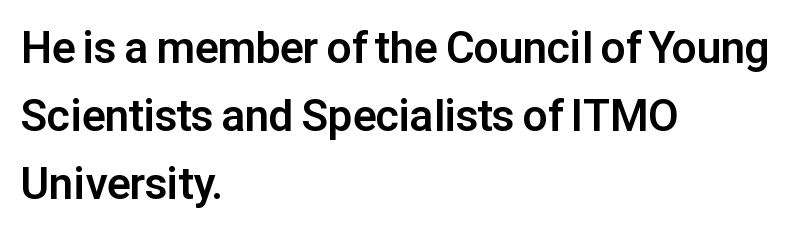
The image shows 44 px bold sans-serif type, upright; set left-aligned, normal line spacing (1.55x), normal letter spacing, not underlined; low stroke contrast and a medium x-height.
